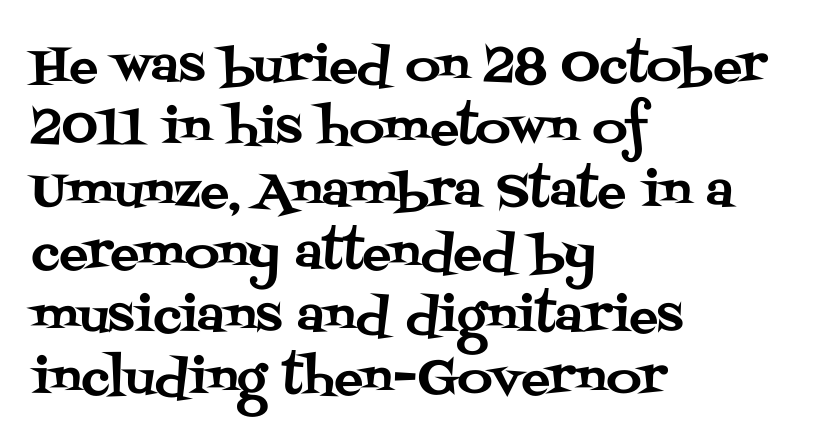
{"serif": "yes", "italic": "no", "width": "normal", "stroke_contrast": "medium", "x_height": "large", "monospaced": "no", "underline": "no", "align": "left", "line_spacing": "normal", "line_spacing_ratio": 1.3, "letter_spacing": "normal", "letter_spacing_em": 0.0, "glyph_px": 48}
